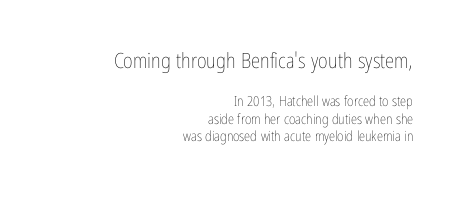
{"italic": "no", "bold": "no", "underline": "no", "align": "right", "line_spacing": "normal", "line_spacing_ratio": 1.25, "letter_spacing": "normal", "letter_spacing_em": 0.0, "larger_block": "first", "size_ratio": 1.5, "glyph_px": 21}
